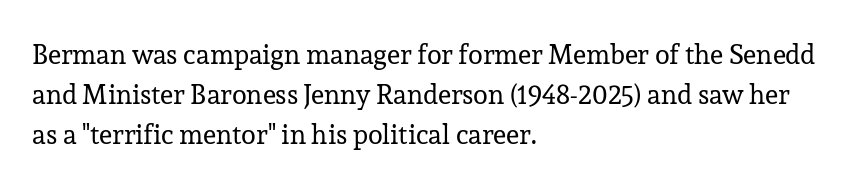
The paragraph shown leans on its left margin. Has an underline been added? It has not. The font's upright variant was chosen for this text. The cut favours lightness, reaching ordinary text weight at its darkest.
